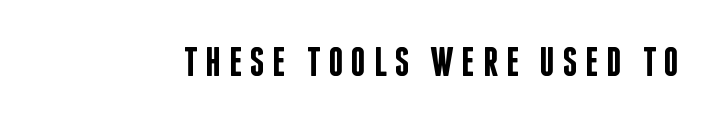
The image shows 41 px semibold, condensed sans-serif type, upright; set not underlined; low stroke contrast and a large x-height.
